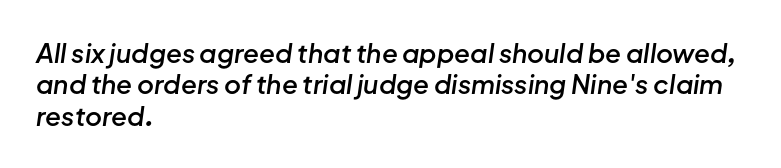
Q: Is the text bold? A: Semi-bold.
Q: Is the text italic (slanted)? A: Yes, it leans right by about 8 degrees.
Q: Is the text underlined? A: No.
Q: How is the paragraph aligned? A: Left-aligned.
Q: Is the spacing between letters normal or unusually wide? A: Normal.
